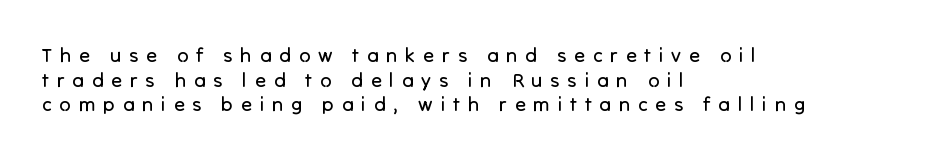
The image shows 20 px text type, upright; set left-aligned, line spacing 1.23x, unusually wide letter spacing (+0.39 em), not underlined.
